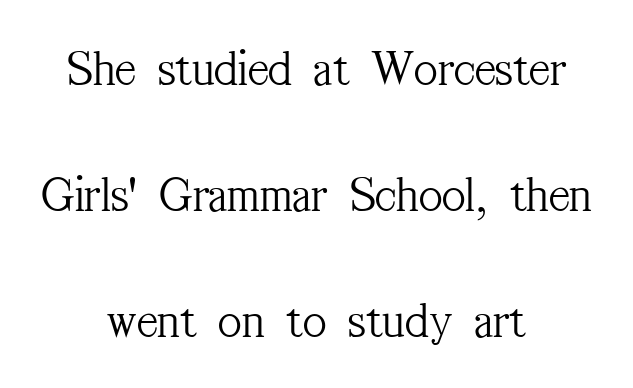
Q: Is the text bold? A: No.
Q: Is the text italic (slanted)? A: No, it is upright.
Q: Is the typeface a serif or a sans-serif typeface? A: Serif.
Q: Is the text underlined? A: No.
Q: How is the paragraph aligned? A: Centered.
Q: Is the spacing between letters normal or unusually wide? A: Normal.
Q: Is the spacing between lines tight, normal or loose? A: Loose.
Q: Width (condensed, normal, or wide)? A: Condensed.
Q: Stroke contrast? A: Medium.
Q: x-height? A: Medium.
Q: Monospaced? A: No.
